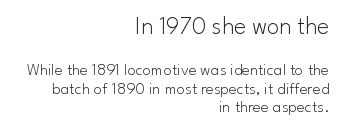
{"italic": "no", "bold": "no", "underline": "no", "align": "right", "line_spacing": "tight", "line_spacing_ratio": 1.09, "letter_spacing": "normal", "letter_spacing_em": 0.0, "larger_block": "first", "size_ratio": 1.47, "glyph_px": 25}
